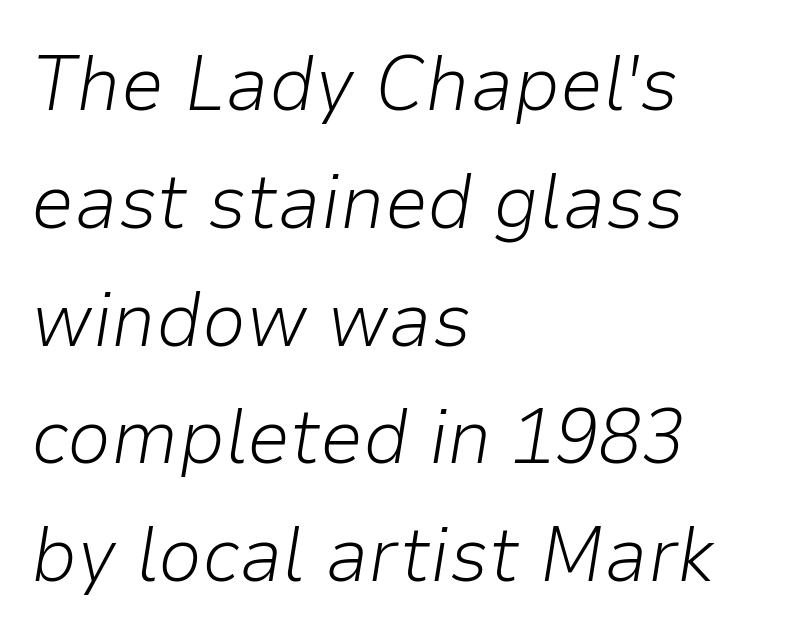
The weight would be labelled regular, book, light, or lighter still. Where is the straight margin? On the left. The typography opts for an oblique posture over an upright one. Do the characters align in a grid? No, the font is proportional. Default kerning and tracking; the words read as compact shapes. Plain, unruled lines of type.
